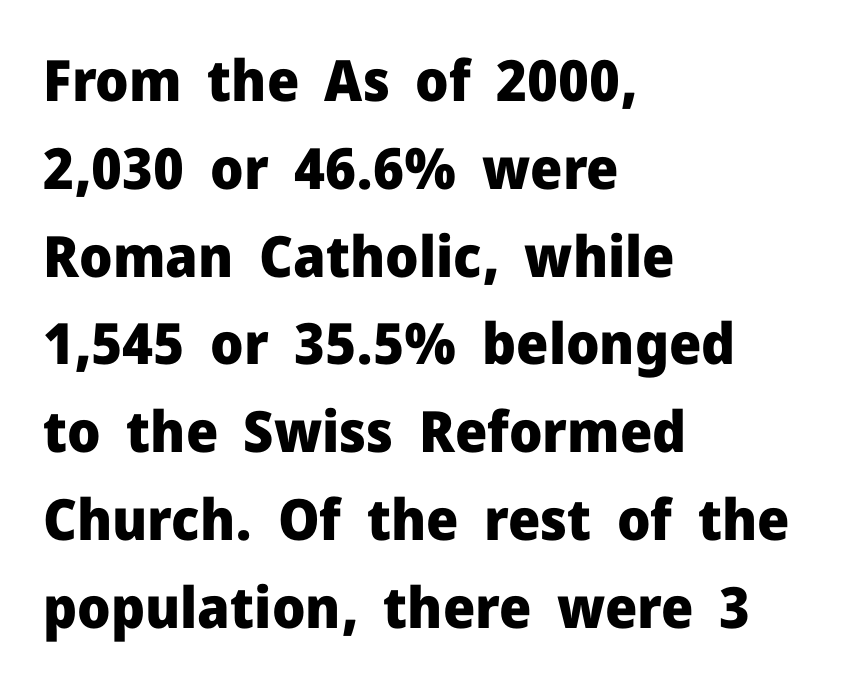
{"serif": "no", "italic": "no", "bold": "yes", "weight": "heavy", "width": "normal", "stroke_contrast": "low", "x_height": "medium", "monospaced": "no", "underline": "no", "align": "left", "line_spacing": "normal", "line_spacing_ratio": 1.54, "letter_spacing": "normal", "letter_spacing_em": 0.0, "glyph_px": 57}
